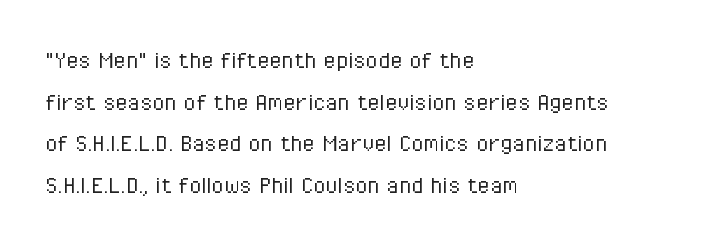
The image shows 28 px light, condensed sans-serif type, upright; set left-aligned, normal line spacing (1.49x), normal letter spacing, not underlined; low stroke contrast and a medium x-height.
